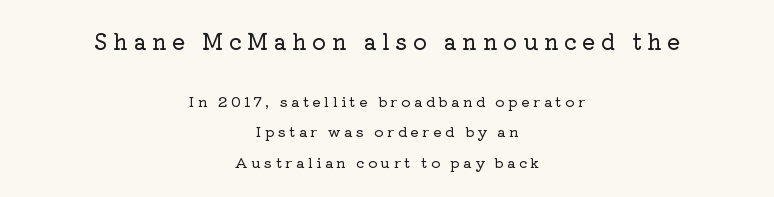
The image shows 22 px text type, upright; set centered, loose line spacing (2.18x), unusually wide letter spacing (+0.25 em), not underlined; the first (top) block is 1.57x larger.
